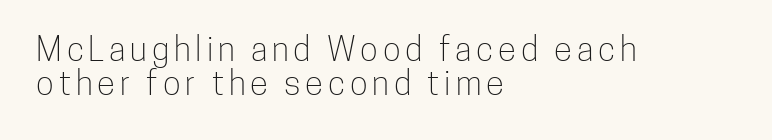
{"serif": "no", "italic": "no", "bold": "no", "weight": "light", "width": "condensed", "stroke_contrast": "low", "x_height": "medium", "monospaced": "no", "underline": "no", "align": "left", "line_spacing": "tight", "line_spacing_ratio": 1.02, "glyph_px": 33}
